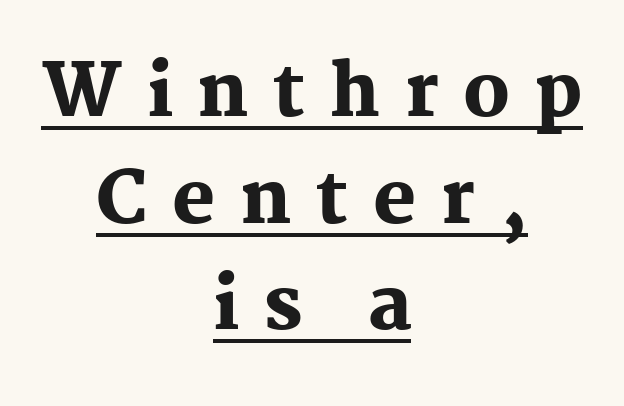
Layout note: lines centered. Caption: lettering with a line underneath. A dark, heavy texture on the line: the type is bold. Loose tracking; the words dissolve into strings of separated letters. Typographically, this falls in the serif category. The passage shown is typed in a proportional face where columns would drift.
